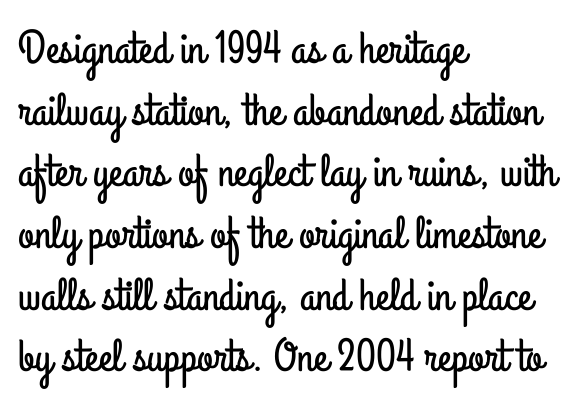
Are there feet on the stems? There aren't — it's a sans. Every character sits straight up, as roman type does. Letter spacing: default. Check the space under the baseline: it is left empty. In CSS terms this would be text-align: left. A typesetter would call this proportional, since set widths differ per character.
